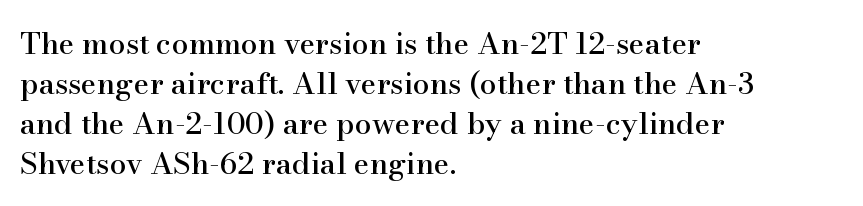
Nobody drew a line under any word here. You could not count columns in this text — the font is proportionally spaced. The letters sit at their default tracking, neither squeezed nor spread. Serif or sans? Serif — the stroke terminals have little feet. What's the leading like? Ordinary, nothing unusual.
